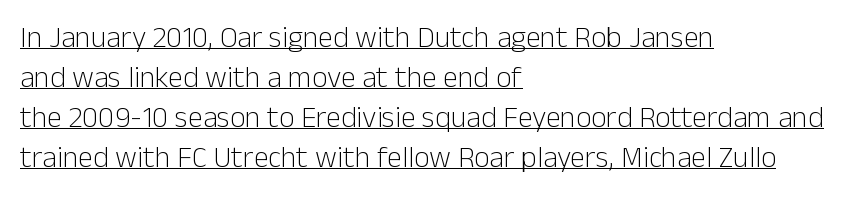
Quick note: not italic, upright. Weight: in the light-to-regular range. In terms of leading, this rendering sits right in the middle. The horizontal fit of the characters is conventional and even. Compared with a centered layout, this one pins lines to the left instead. These lines are rendered in a variable-pitch font.
